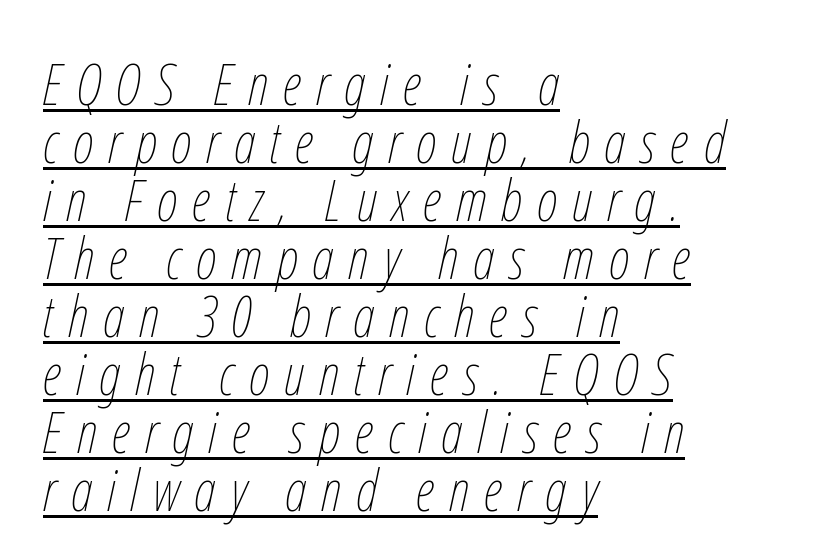
This rendering widens character spacing well past its baseline value. Horizontally, the lines are justified to the leading edge only. Italic? Definitely — the glyphs are oblique. Caption: face not bold, strokes unweighted. Students, observe the line beneath the letters — that is underlining.
